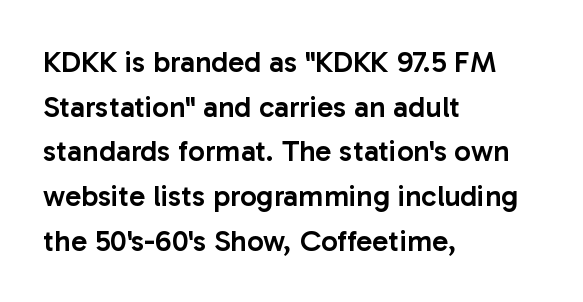
On the weight axis this lands at semibold, roughly 600. This sample keeps an unexceptional amount of space between lines. You could not count columns in this text — the font is proportionally spaced. Words float on clear page, feet unadorned.
